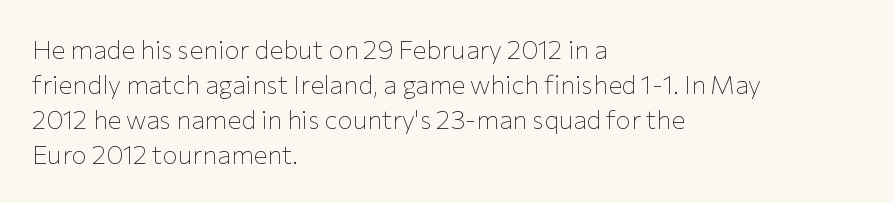
Q: Is the text bold? A: No.
Q: Is the text italic (slanted)? A: No, it is upright.
Q: Is the text underlined? A: No.
Q: How is the paragraph aligned? A: Left-aligned.
Q: Is the spacing between letters normal or unusually wide? A: Normal.
Q: Is the spacing between lines tight, normal or loose? A: Normal.
